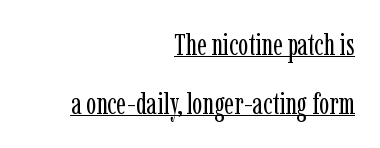
The image shows 30 px regular-weight, condensed serif type, upright; set right-aligned, loose line spacing (1.96x), normal letter spacing, underlined; low stroke contrast and a medium x-height.
